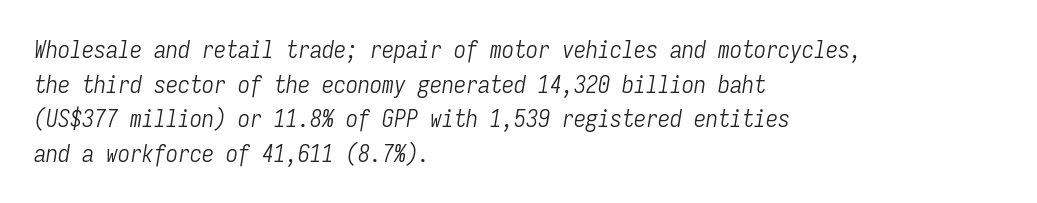
The image shows 24 px text type, italic (leaning right); set left-aligned, normal line spacing (1.44x), normal letter spacing, not underlined.
